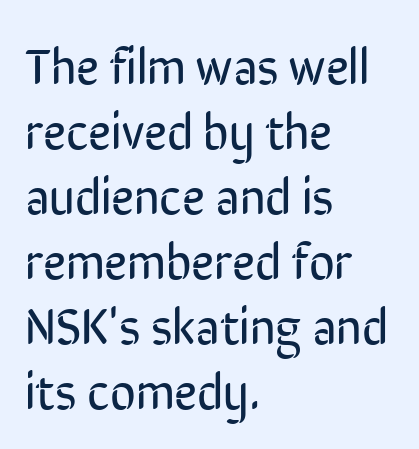
Q: Is the text bold? A: No.
Q: Is the text italic (slanted)? A: No, it is upright.
Q: Is the typeface a serif or a sans-serif typeface? A: Sans-serif.
Q: Is the text underlined? A: No.
Q: How is the paragraph aligned? A: Left-aligned.
Q: Is the spacing between letters normal or unusually wide? A: Normal.
Q: Is the spacing between lines tight, normal or loose? A: Normal.
Q: Width (condensed, normal, or wide)? A: Condensed.
Q: Stroke contrast? A: Low.
Q: x-height? A: Medium.
Q: Monospaced? A: No.
